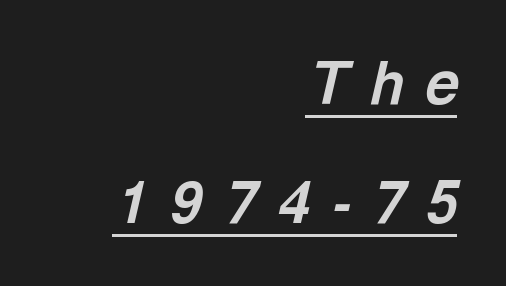
The passage is arranged like a letterhead date or caption credit — flush right. In terms of posture, this sample is oblique. Its strokes are broad and dark, the hallmark of bold type. Interline gaps are noticeably wide in this sample. Here the designer chose a conventional face with non-uniform glyph widths. The rendering inserts visible extra space after every character.
